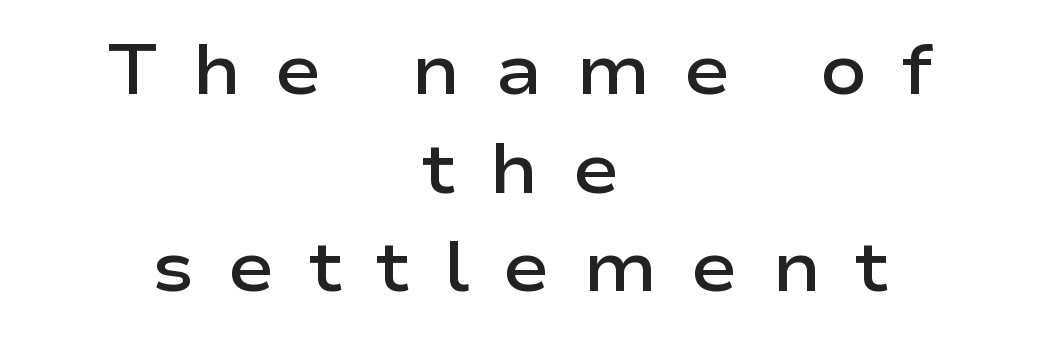
This sample uses an upright cut, with every glyph sitting square on the baseline. Each new line begins a customary step beneath the previous one. Loose tracking; the words dissolve into strings of separated letters. Visually the block forms a symmetrical silhouette, jagged on both flanks. The letters carry no serifs — their stems end cleanly without finishing strokes.
